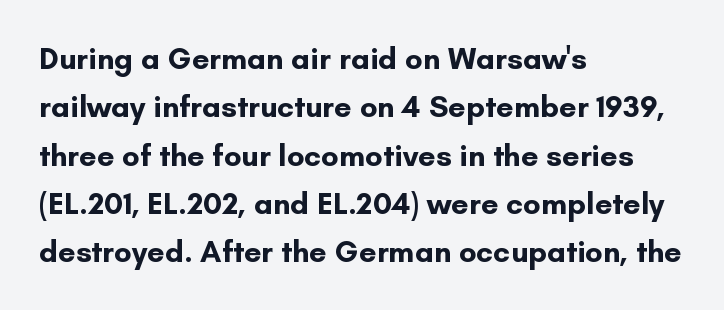
{"serif": "no", "italic": "no", "bold": "yes", "weight": "bold", "width": "normal", "stroke_contrast": "low", "x_height": "small", "monospaced": "no", "underline": "no", "align": "left", "line_spacing": "normal", "line_spacing_ratio": 1.56, "letter_spacing": "normal", "letter_spacing_em": 0.0, "glyph_px": 31}
